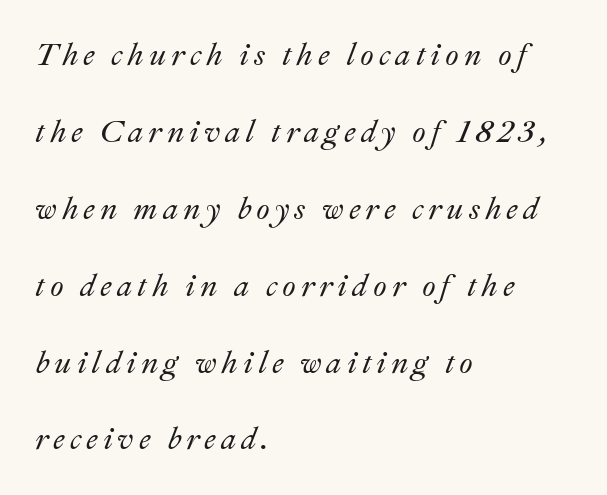
You can tell it's italic because the verticals aren't actually vertical. What's the leading like? Stretched, with rows far apart. Unmarked baselines from the first word to the last. The lines in this sample share a left origin and differ only in where they stop.
